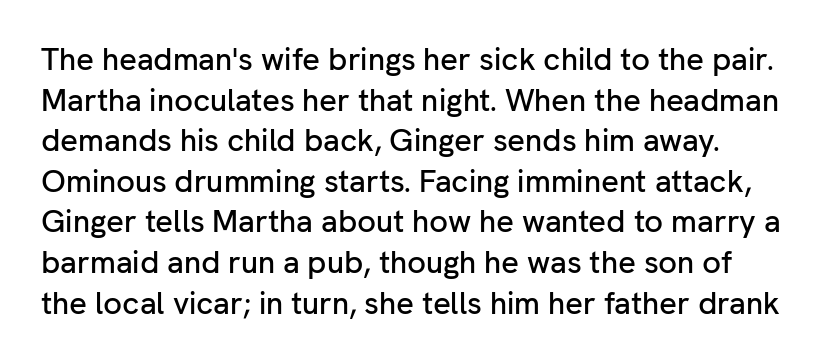
The image shows 31 px sans-serif type, upright; set normal line spacing (1.31x), normal letter spacing, not underlined; low stroke contrast and a medium x-height.
